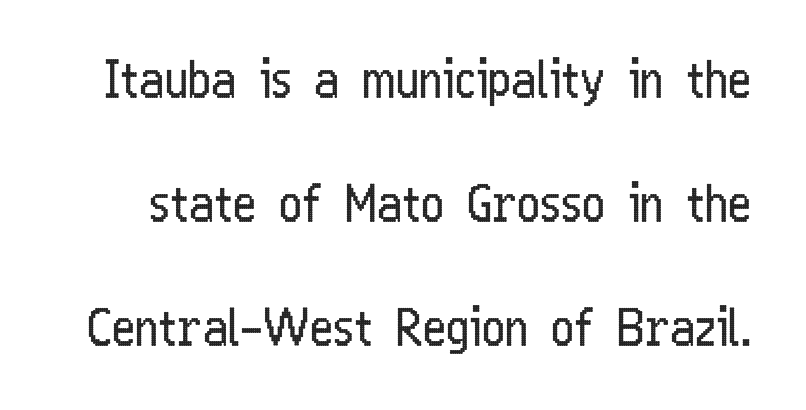
{"serif": "no", "italic": "no", "bold": "no", "weight": "regular", "width": "condensed", "stroke_contrast": "low", "x_height": "medium", "monospaced": "no", "underline": "no", "line_spacing": "loose", "line_spacing_ratio": 2.48, "letter_spacing": "normal", "letter_spacing_em": 0.0, "glyph_px": 50}
